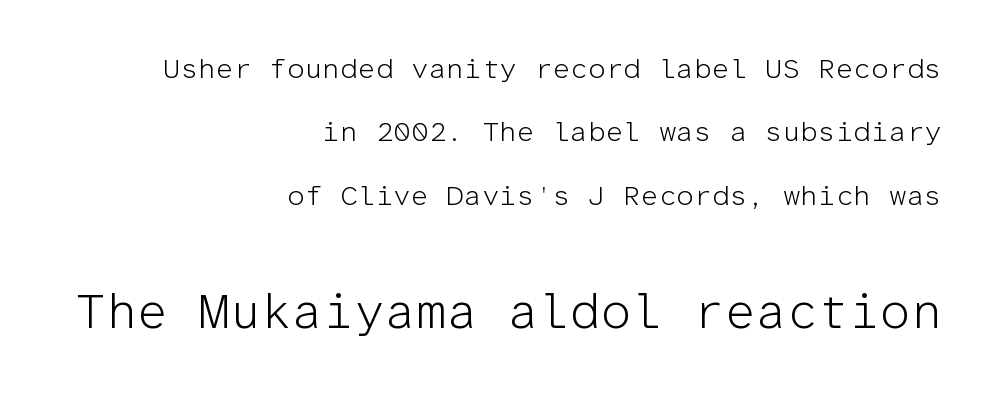
{"serif": "no", "italic": "no", "bold": "no", "weight": "light", "width": "normal", "stroke_contrast": "low", "x_height": "medium", "monospaced": "yes", "underline": "no", "align": "right", "line_spacing": "loose", "line_spacing_ratio": 2.26, "letter_spacing": "normal", "letter_spacing_em": 0.0, "larger_block": "second", "size_ratio": 1.75, "glyph_px": 49}
